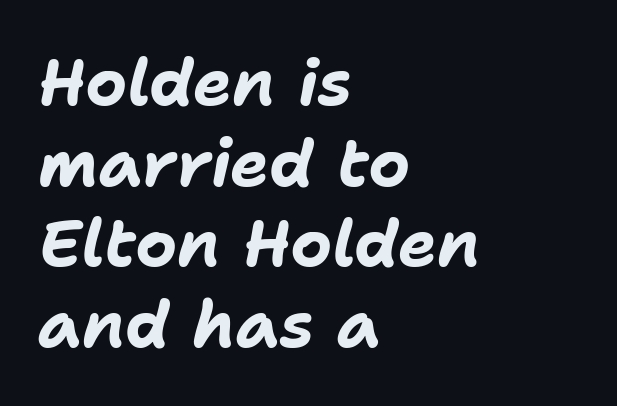
Bare-footed words on every line. How heavy is the stroke? Heavy — this is a bold. Looks like regular typesetting: each glyph gets only the width it needs. Line beginnings align vertically; line endings do not.
